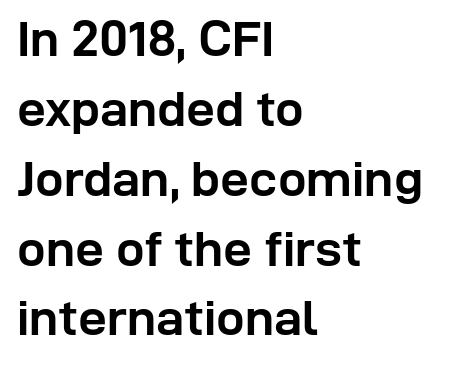
{"serif": "no", "italic": "no", "bold": "yes", "weight": "semibold", "width": "normal", "stroke_contrast": "low", "x_height": "medium", "monospaced": "no", "underline": "no", "align": "left", "line_spacing": "normal", "line_spacing_ratio": 1.37, "letter_spacing": "normal", "letter_spacing_em": 0.0, "glyph_px": 51}
